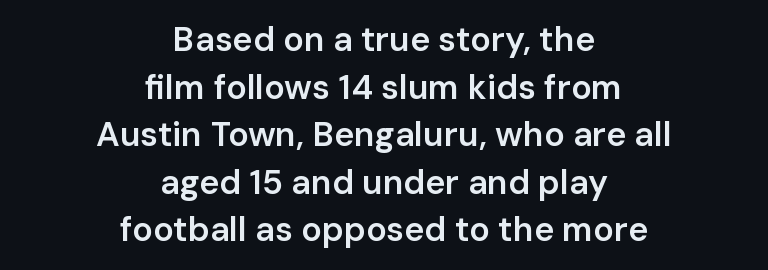
{"serif": "no", "italic": "no", "bold": "semi", "weight": "semibold", "width": "normal", "stroke_contrast": "low", "x_height": "medium", "monospaced": "no", "underline": "no", "align": "center", "line_spacing": "normal", "line_spacing_ratio": 1.4, "letter_spacing": "normal", "letter_spacing_em": 0.0, "glyph_px": 34}
